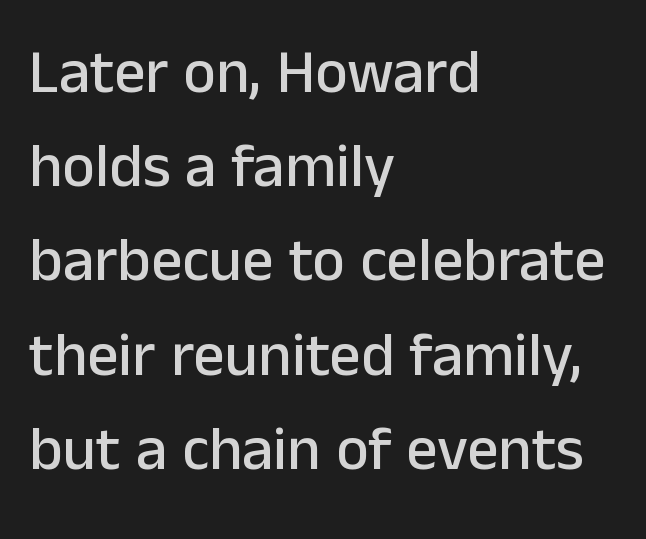
The image shows 62 px sans-serif type, upright; set left-aligned, normal line spacing (1.52x), normal letter spacing, not underlined; low stroke contrast and a medium x-height.
